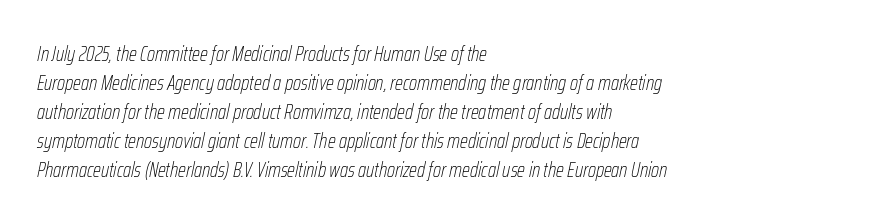
Q: Is the text bold? A: No.
Q: Is the text italic (slanted)? A: Yes, it leans right by about 12 degrees.
Q: Is the text underlined? A: No.
Q: How is the paragraph aligned? A: Left-aligned.
Q: Is the spacing between letters normal or unusually wide? A: Normal.
Q: Is the spacing between lines tight, normal or loose? A: Normal.
